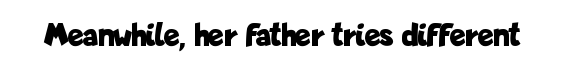
Characters remain perfectly vertical along every line. These words are printed bold, with thick strokes throughout. Nope, no serifs anywhere on these letters. The rendering uses natural spacing where letterforms have individual widths.
